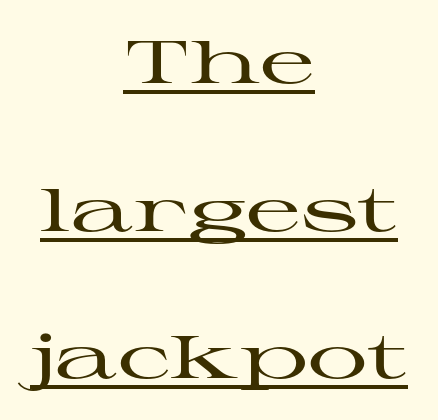
Q: Is the text italic (slanted)? A: No, it is upright.
Q: Is the typeface a serif or a sans-serif typeface? A: Serif.
Q: Is the text underlined? A: Yes.
Q: How is the paragraph aligned? A: Centered.
Q: Is the spacing between letters normal or unusually wide? A: Normal.
Q: Is the spacing between lines tight, normal or loose? A: Loose.
Q: Width (condensed, normal, or wide)? A: Wide.
Q: Stroke contrast? A: High.
Q: x-height? A: Medium.
Q: Monospaced? A: No.
